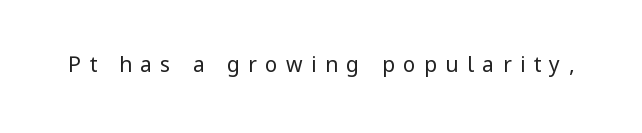
Q: Is the text bold? A: No.
Q: Is the text italic (slanted)? A: No, it is upright.
Q: Is the text underlined? A: No.
Q: Is the spacing between letters normal or unusually wide? A: Unusually wide.
